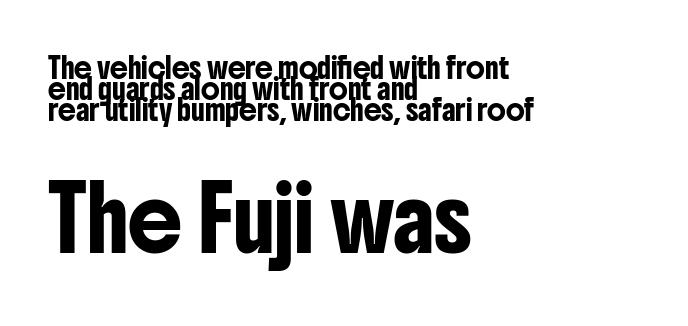
Q: Is the text italic (slanted)? A: No, it is upright.
Q: Is the typeface a serif or a sans-serif typeface? A: Sans-serif.
Q: Is the text underlined? A: No.
Q: How is the paragraph aligned? A: Left-aligned.
Q: Is the spacing between letters normal or unusually wide? A: Normal.
Q: Is the spacing between lines tight, normal or loose? A: Tight.
Q: Which block of text is set in a larger size, the first (top) or the second (bottom)? A: The second (bottom) one.
Q: Width (condensed, normal, or wide)? A: Condensed.
Q: Stroke contrast? A: Low.
Q: x-height? A: Medium.
Q: Monospaced? A: No.
